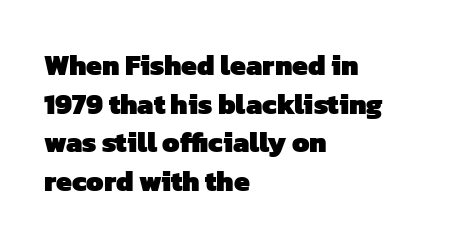
Q: Is the text bold? A: Yes.
Q: Is the typeface a serif or a sans-serif typeface? A: Sans-serif.
Q: Is the text underlined? A: No.
Q: How is the paragraph aligned? A: Left-aligned.
Q: Is the spacing between letters normal or unusually wide? A: Normal.
Q: Is the spacing between lines tight, normal or loose? A: Normal.
Q: Width (condensed, normal, or wide)? A: Normal.
Q: Stroke contrast? A: Low.
Q: x-height? A: Medium.
Q: Monospaced? A: No.
